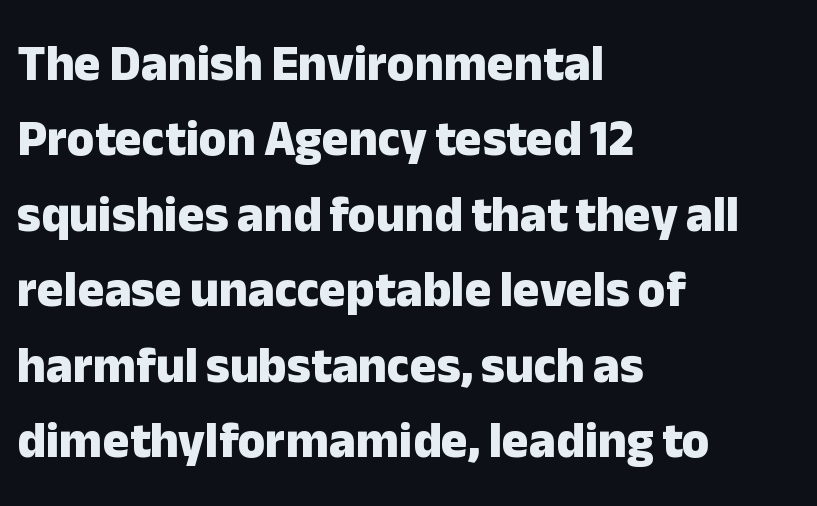
The image shows 50 px heavy sans-serif type, upright; set left-aligned, normal line spacing (1.51x), normal letter spacing, not underlined; low stroke contrast and a medium x-height.
